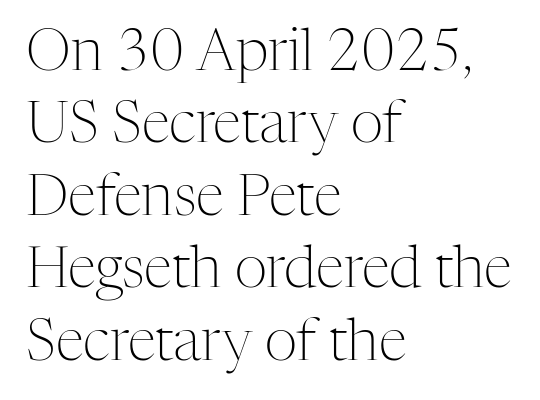
Q: Is the text bold? A: No.
Q: Is the text italic (slanted)? A: No, it is upright.
Q: Is the typeface a serif or a sans-serif typeface? A: Serif.
Q: Is the text underlined? A: No.
Q: How is the paragraph aligned? A: Left-aligned.
Q: Is the spacing between letters normal or unusually wide? A: Normal.
Q: Is the spacing between lines tight, normal or loose? A: Normal.
Q: Width (condensed, normal, or wide)? A: Normal.
Q: Stroke contrast? A: Medium.
Q: x-height? A: Medium.
Q: Monospaced? A: No.
